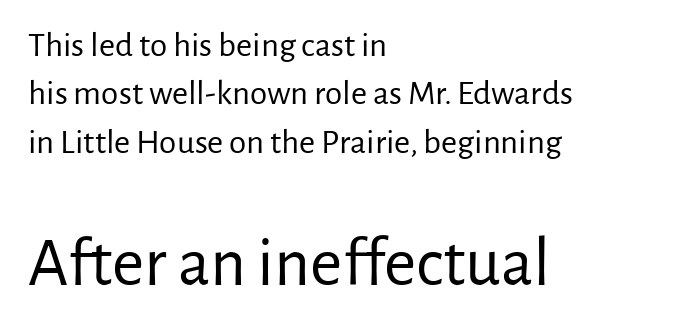
A typesetter would call this leading conventional body-copy spacing. The setting favours the left margin, as ordinary paragraphs usually do. Here the designer chose a conventional face with non-uniform glyph widths. Just letters on the line, the space beneath them empty. The passage shown has conventional tracking throughout.
